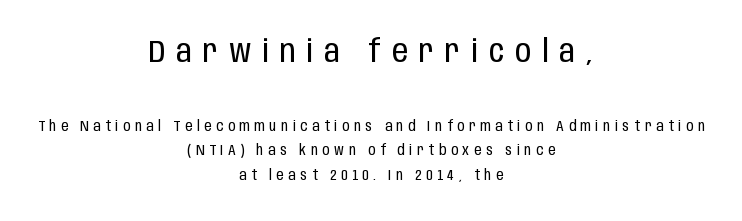
The image shows 32 px regular-weight, condensed sans-serif type, upright; set centered, line spacing 1.78x, unusually wide letter spacing (+0.34 em), not underlined; the first (top) block is 2.29x larger; low stroke contrast and a large x-height.
